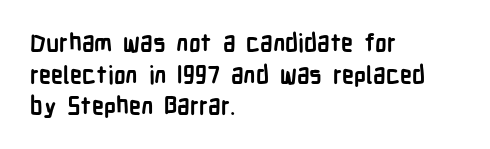
{"italic": "no", "bold": "yes", "underline": "no", "align": "left", "line_spacing": "normal", "line_spacing_ratio": 1.32, "letter_spacing": "normal", "letter_spacing_em": 0.0, "glyph_px": 24}
